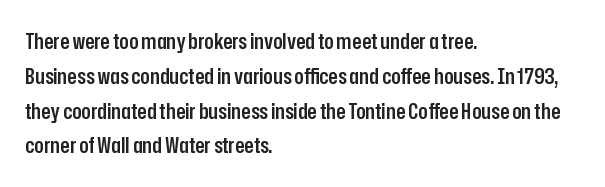
The image shows 22 px text type, upright; set left-aligned, normal line spacing (1.58x), normal letter spacing, not underlined.
